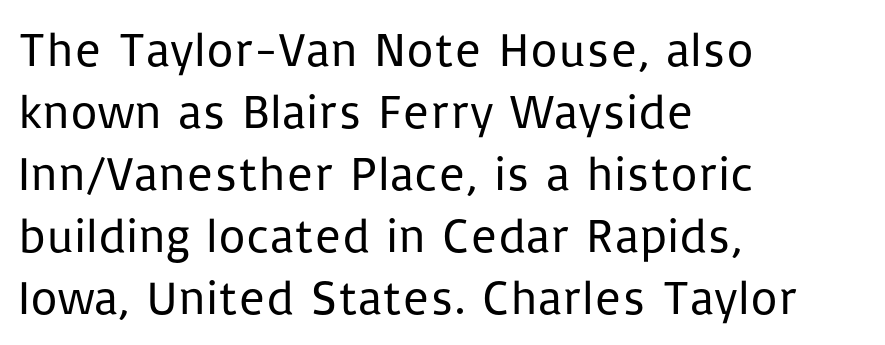
Posture: upright roman. These lines are rendered in a variable-pitch font. The passage shown has conventional tracking throughout. The typeface has the unassuming heft of standard copy or less. Which margin do the lines hug? The left one — the right edge is uneven.
